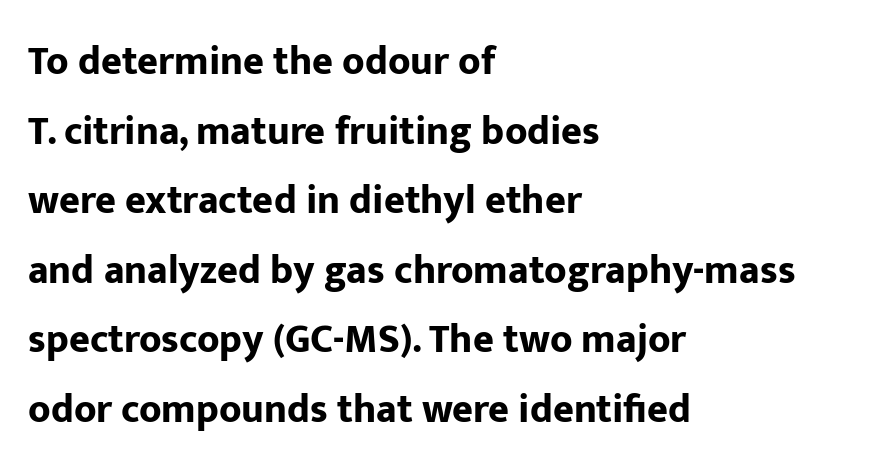
Q: Is the text bold? A: Yes.
Q: Is the text italic (slanted)? A: No, it is upright.
Q: Is the typeface a serif or a sans-serif typeface? A: Sans-serif.
Q: Is the text underlined? A: No.
Q: How is the paragraph aligned? A: Left-aligned.
Q: Is the spacing between letters normal or unusually wide? A: Normal.
Q: Width (condensed, normal, or wide)? A: Normal.
Q: Stroke contrast? A: Low.
Q: x-height? A: Medium.
Q: Monospaced? A: No.
